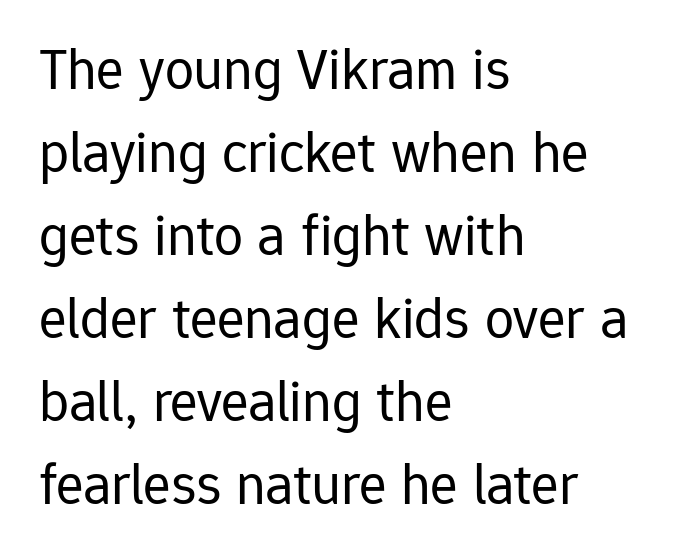
The image shows 58 px regular-weight sans-serif type, upright; set left-aligned, normal line spacing (1.43x), normal letter spacing, not underlined; low stroke contrast and a medium x-height.
